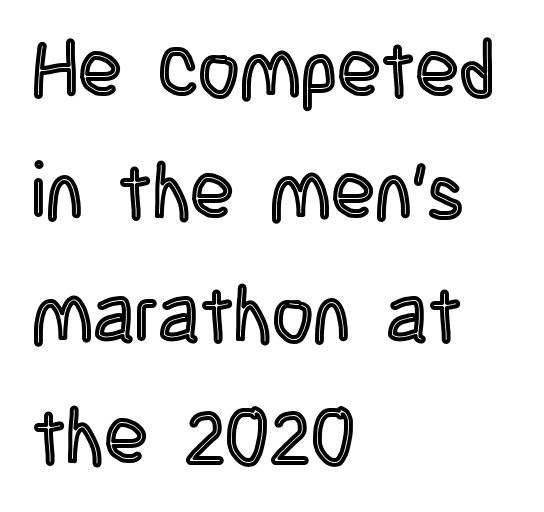
Q: Is the text italic (slanted)? A: No, it is upright.
Q: Is the text underlined? A: No.
Q: How is the paragraph aligned? A: Left-aligned.
Q: Is the spacing between letters normal or unusually wide? A: Normal.
Q: Is the spacing between lines tight, normal or loose? A: Normal.
Q: Width (condensed, normal, or wide)? A: Condensed.
Q: x-height? A: Large.
Q: Monospaced? A: No.
